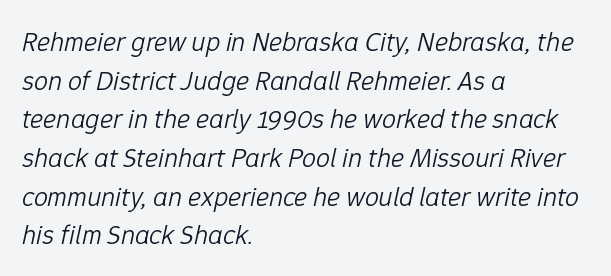
Q: Is the text bold? A: No.
Q: Is the text italic (slanted)? A: Yes, it leans right by about 12 degrees.
Q: Is the text underlined? A: No.
Q: How is the paragraph aligned? A: Left-aligned.
Q: Is the spacing between letters normal or unusually wide? A: Normal.
Q: Is the spacing between lines tight, normal or loose? A: Normal.
Q: Width (condensed, normal, or wide)? A: Normal.
Q: Stroke contrast? A: Low.
Q: x-height? A: Medium.
Q: Monospaced? A: No.
